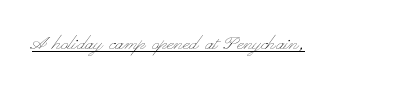
Underlined type. The line texture is even and compact thanks to regular tracking. The strokes carry an ordinary text weight at most.
